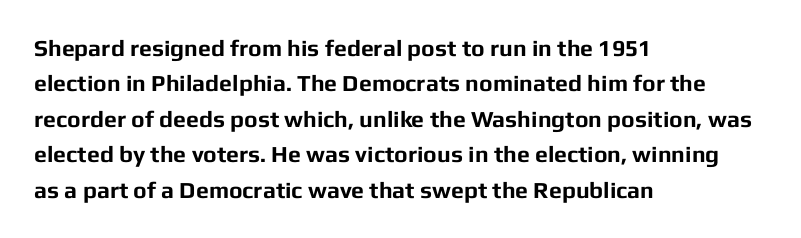
{"italic": "no", "bold": "yes", "underline": "no", "align": "left", "line_spacing": "normal", "line_spacing_ratio": 1.54, "letter_spacing": "normal", "letter_spacing_em": 0.0, "glyph_px": 23}
